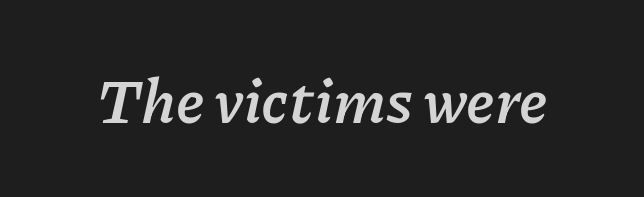
These words are printed bold, with thick strokes throughout. Spacing between characters is what you'd get straight out of the box. Decoration check: the copy has no underline. Looking at the ascenders, they clearly lean. The passage shown is typed in a proportional face where columns would drift.
